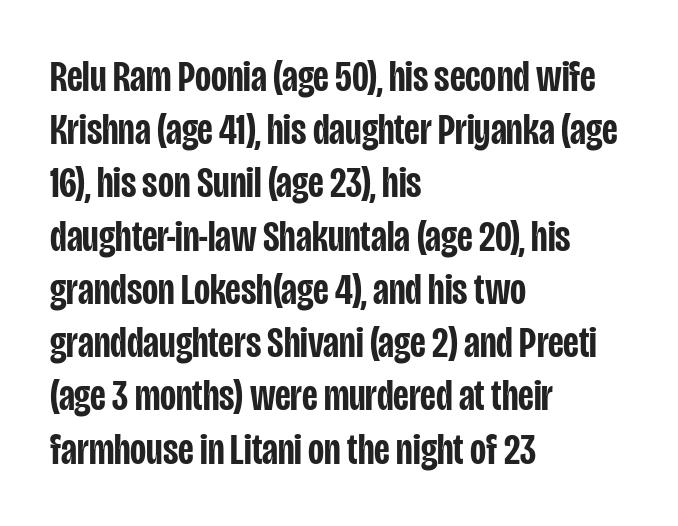
{"serif": "no", "italic": "no", "bold": "semi", "weight": "semibold", "width": "condensed", "stroke_contrast": "low", "x_height": "large", "monospaced": "no", "underline": "no", "align": "left", "line_spacing_ratio": 1.21, "letter_spacing": "normal", "letter_spacing_em": 0.0, "glyph_px": 44}
